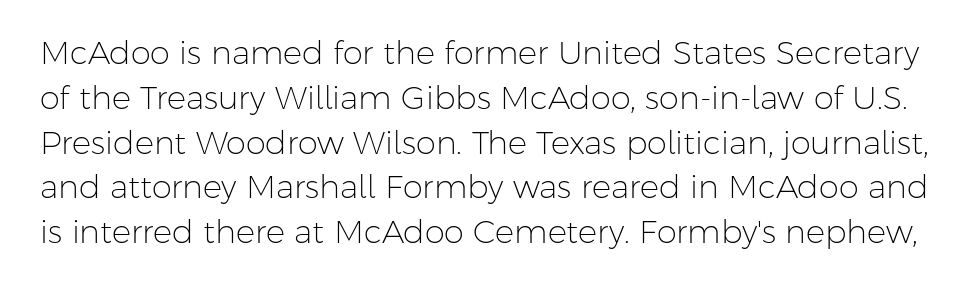
The image shows 32 px light sans-serif type, upright; set normal line spacing (1.4x), normal letter spacing, not underlined; low stroke contrast and a medium x-height.
